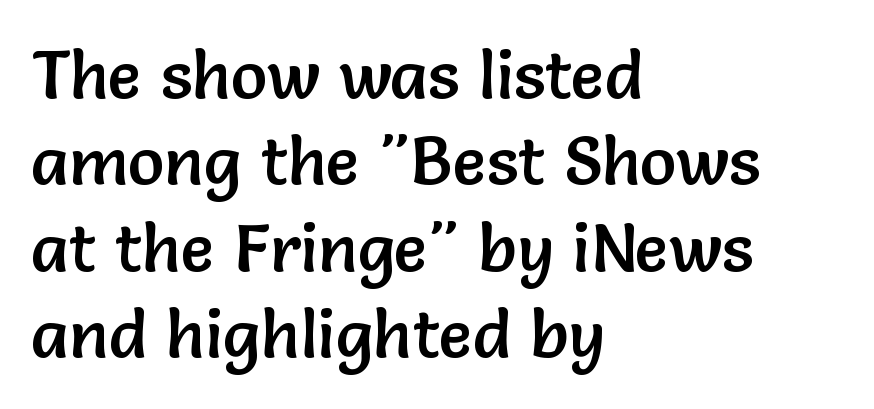
{"serif": "no", "italic": "no", "width": "normal", "stroke_contrast": "low", "x_height": "medium", "monospaced": "no", "underline": "no", "align": "left", "line_spacing": "normal", "line_spacing_ratio": 1.27, "letter_spacing": "normal", "letter_spacing_em": 0.0, "glyph_px": 68}
